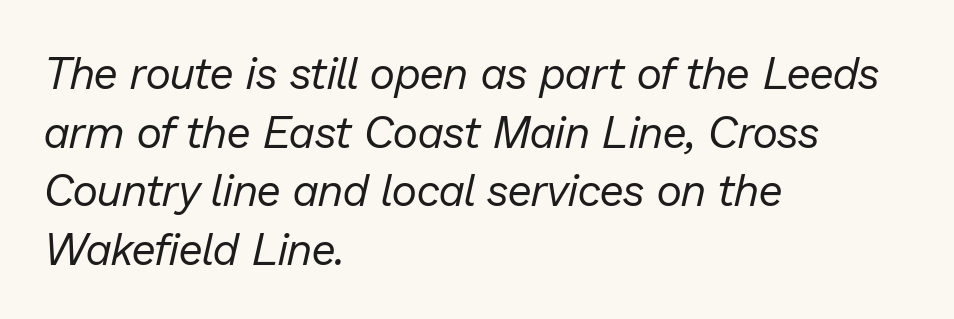
{"italic": "yes", "lean": "right", "slant_degrees": 13, "bold": "no", "weight": "regular", "width": "normal", "stroke_contrast": "low", "x_height": "medium", "monospaced": "no", "underline": "no", "align": "left", "line_spacing": "normal", "line_spacing_ratio": 1.33, "letter_spacing": "normal", "letter_spacing_em": 0.0, "glyph_px": 44}
